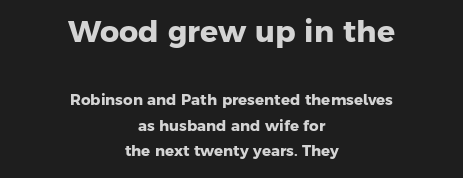
Q: Is the text bold? A: Yes.
Q: Is the typeface a serif or a sans-serif typeface? A: Sans-serif.
Q: Is the text underlined? A: No.
Q: How is the paragraph aligned? A: Centered.
Q: Is the spacing between letters normal or unusually wide? A: Normal.
Q: Is the spacing between lines tight, normal or loose? A: Normal.
Q: Which block of text is set in a larger size, the first (top) or the second (bottom)? A: The first (top) one.
Q: Width (condensed, normal, or wide)? A: Normal.
Q: Stroke contrast? A: Low.
Q: x-height? A: Medium.
Q: Monospaced? A: No.
